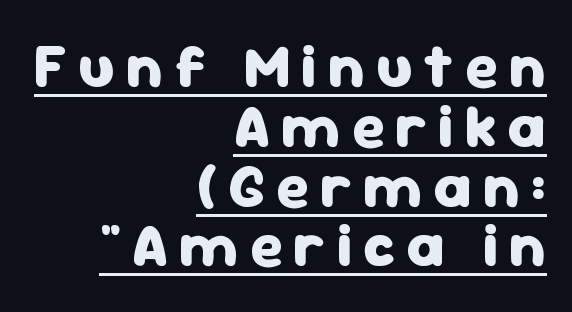
The image shows 61 px heavy sans-serif type, upright; set right-aligned, tight line spacing (0.98x), underlined; low stroke contrast and a medium x-height.
